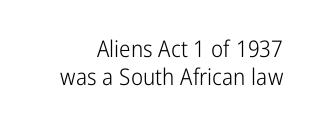
It's the straight-up-and-down kind of type. The gaps between neighbouring characters are ordinary and unremarkable. Summary of weight: not heavy and not bold. Just letters on the line, the space beneath them empty.
